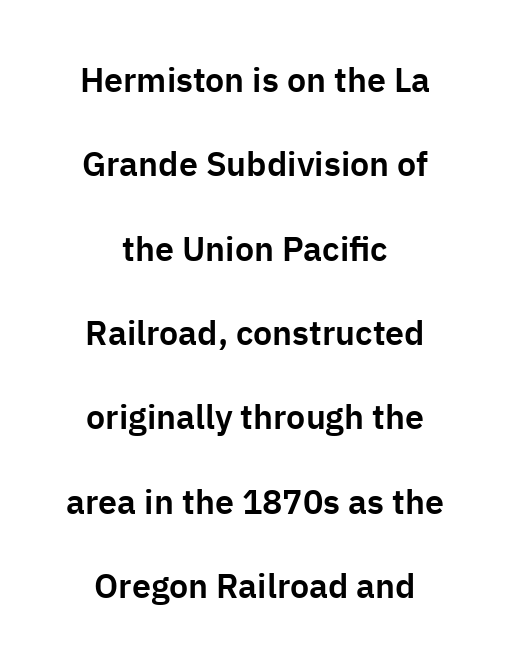
{"serif": "no", "italic": "no", "width": "normal", "stroke_contrast": "low", "x_height": "medium", "monospaced": "no", "underline": "no", "align": "center", "line_spacing": "loose", "line_spacing_ratio": 2.48, "letter_spacing": "normal", "letter_spacing_em": 0.0, "glyph_px": 34}
